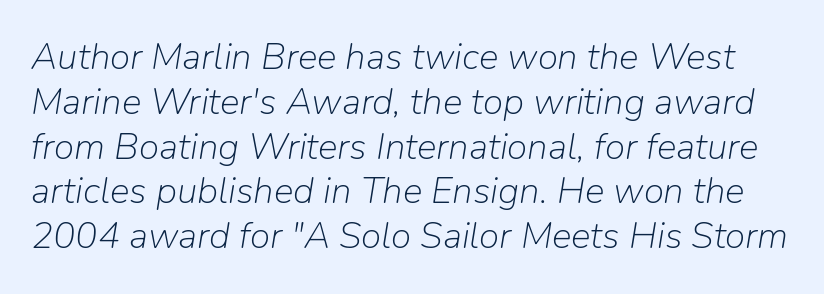
The image shows 37 px light type, italic (leaning right); set line spacing 1.21x, normal letter spacing, not underlined; low stroke contrast and a medium x-height.
